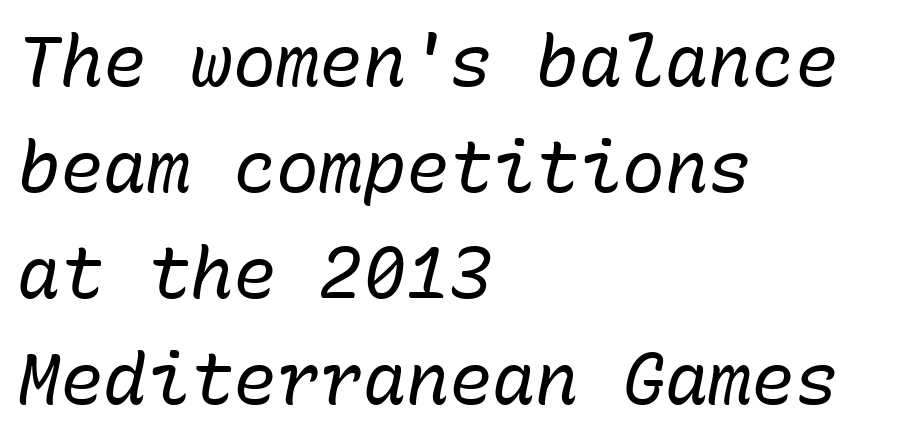
Observe the ordinary spacing: letters are neighbours, not strangers. Notice how the stems are inclined rather than vertical — that's the hallmark of italics. The lines are quadded left. Underline: absent. The passage shown is typed in a monospace face where columns stay perfectly aligned.
